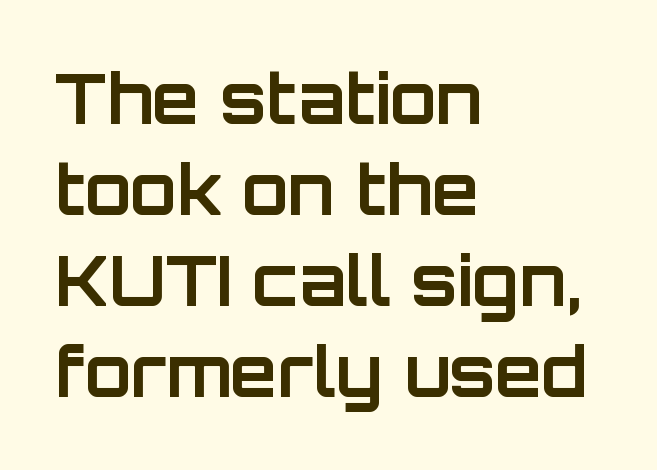
{"serif": "no", "italic": "no", "bold": "yes", "weight": "bold", "width": "normal", "stroke_contrast": "low", "x_height": "large", "monospaced": "no", "underline": "no", "align": "left", "line_spacing": "normal", "line_spacing_ratio": 1.34, "letter_spacing": "normal", "letter_spacing_em": 0.0, "glyph_px": 68}
